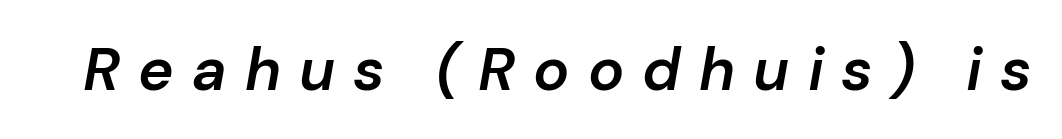
The image shows 60 px semibold type, italic (leaning right); set unusually wide letter spacing (+0.3 em), not underlined; low stroke contrast and a medium x-height.
